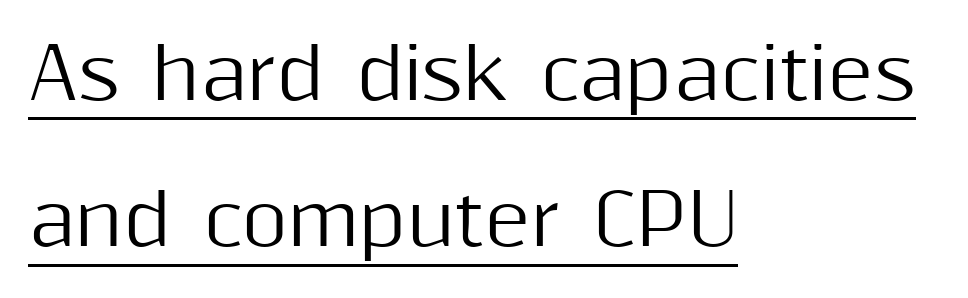
The image shows 71 px sans-serif type, upright; set left-aligned, loose line spacing (2.06x), normal letter spacing, underlined; medium stroke contrast and a medium x-height.
